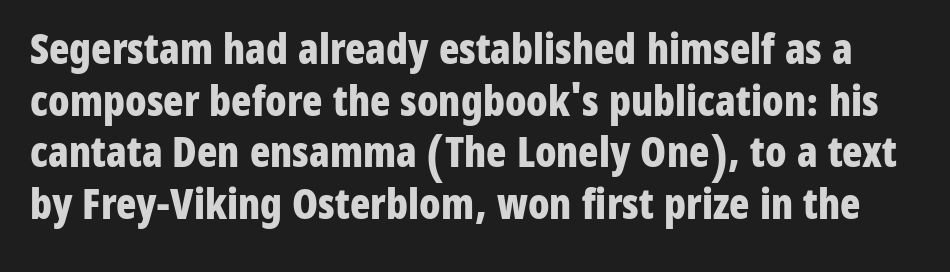
The typeface chosen for these lines omits serifs. The specimen omits any rule beneath the text block's lines. Style check: upright. Varying glyph widths throughout — classic text-font behaviour.
